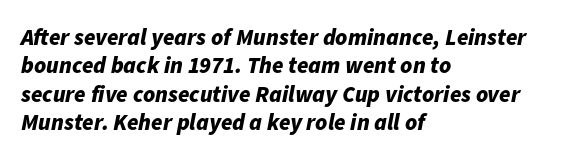
The image shows 23 px bold type, italic (leaning right); set left-aligned, line spacing 1.23x, normal letter spacing, not underlined.
